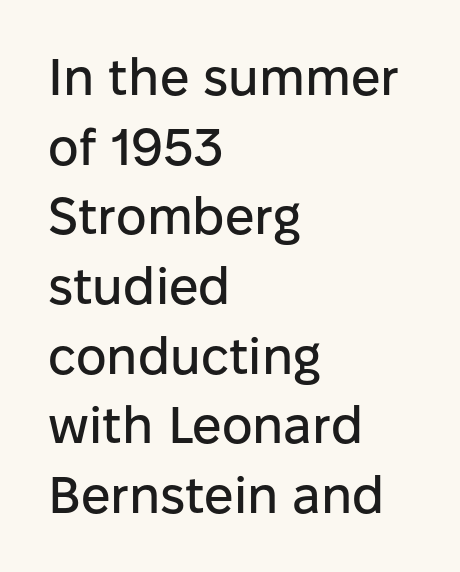
The image shows 52 px sans-serif type, upright; set left-aligned, normal line spacing (1.34x), normal letter spacing, not underlined; low stroke contrast and a medium x-height.
